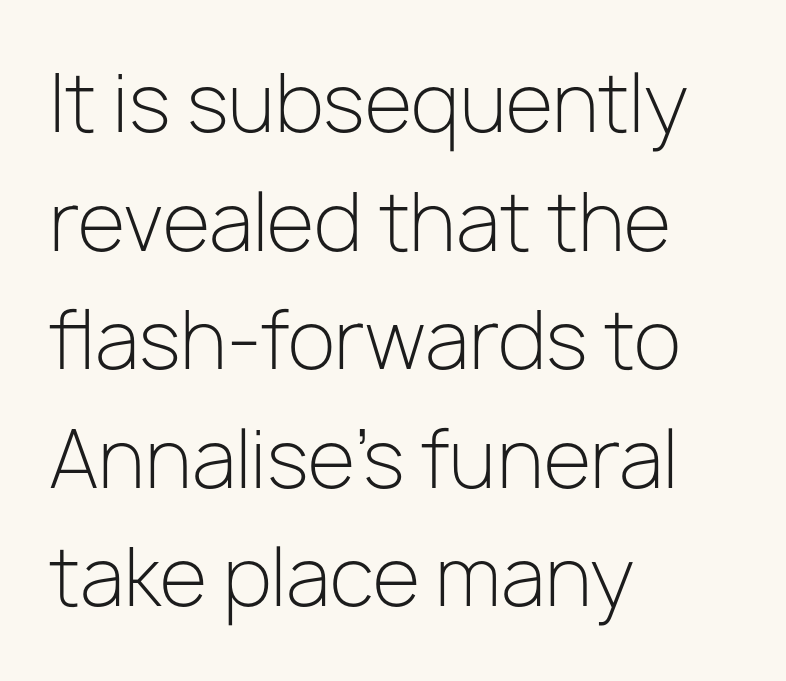
Q: Is the text bold? A: No.
Q: Is the text italic (slanted)? A: No, it is upright.
Q: Is the typeface a serif or a sans-serif typeface? A: Sans-serif.
Q: Is the text underlined? A: No.
Q: How is the paragraph aligned? A: Left-aligned.
Q: Is the spacing between letters normal or unusually wide? A: Normal.
Q: Is the spacing between lines tight, normal or loose? A: Normal.
Q: Width (condensed, normal, or wide)? A: Normal.
Q: Stroke contrast? A: Low.
Q: x-height? A: Medium.
Q: Monospaced? A: No.
